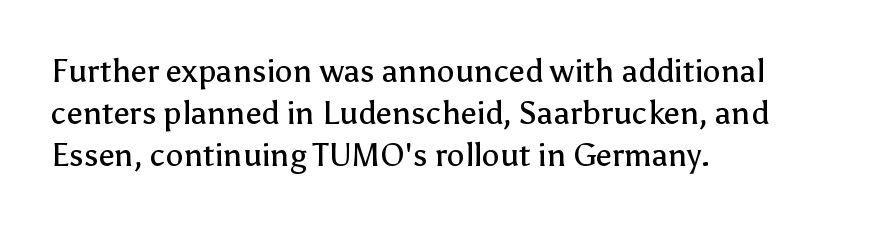
Q: Is the text bold? A: No.
Q: Is the text italic (slanted)? A: No, it is upright.
Q: Is the typeface a serif or a sans-serif typeface? A: Sans-serif.
Q: Is the text underlined? A: No.
Q: How is the paragraph aligned? A: Left-aligned.
Q: Is the spacing between letters normal or unusually wide? A: Normal.
Q: Is the spacing between lines tight, normal or loose? A: Normal.
Q: Width (condensed, normal, or wide)? A: Normal.
Q: Stroke contrast? A: Low.
Q: x-height? A: Medium.
Q: Monospaced? A: No.
